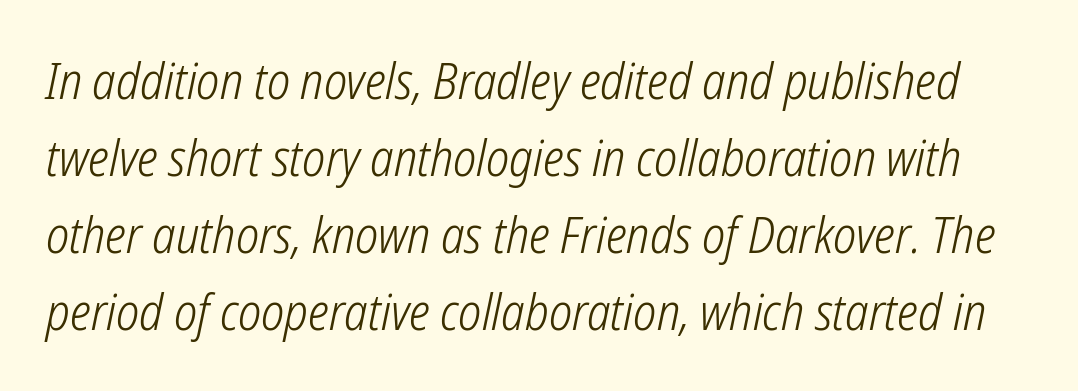
Q: Is the text bold? A: No.
Q: Is the typeface a serif or a sans-serif typeface? A: Sans-serif.
Q: Is the text underlined? A: No.
Q: Is the spacing between letters normal or unusually wide? A: Normal.
Q: Is the spacing between lines tight, normal or loose? A: Normal.
Q: Width (condensed, normal, or wide)? A: Condensed.
Q: Stroke contrast? A: Low.
Q: x-height? A: Medium.
Q: Monospaced? A: No.
